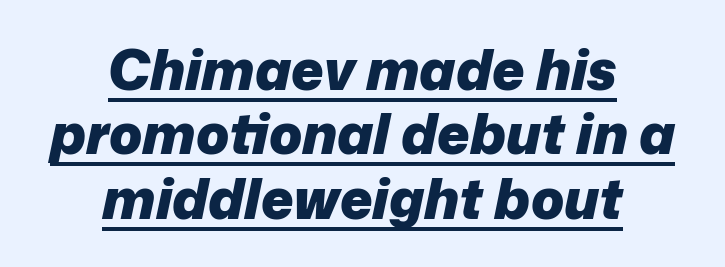
{"italic": "yes", "lean": "right", "slant_degrees": 12, "bold": "yes", "weight": "heavy", "width": "normal", "stroke_contrast": "low", "x_height": "medium", "monospaced": "no", "underline": "yes", "align": "center", "line_spacing_ratio": 1.17, "letter_spacing": "normal", "letter_spacing_em": 0.0, "glyph_px": 55}
